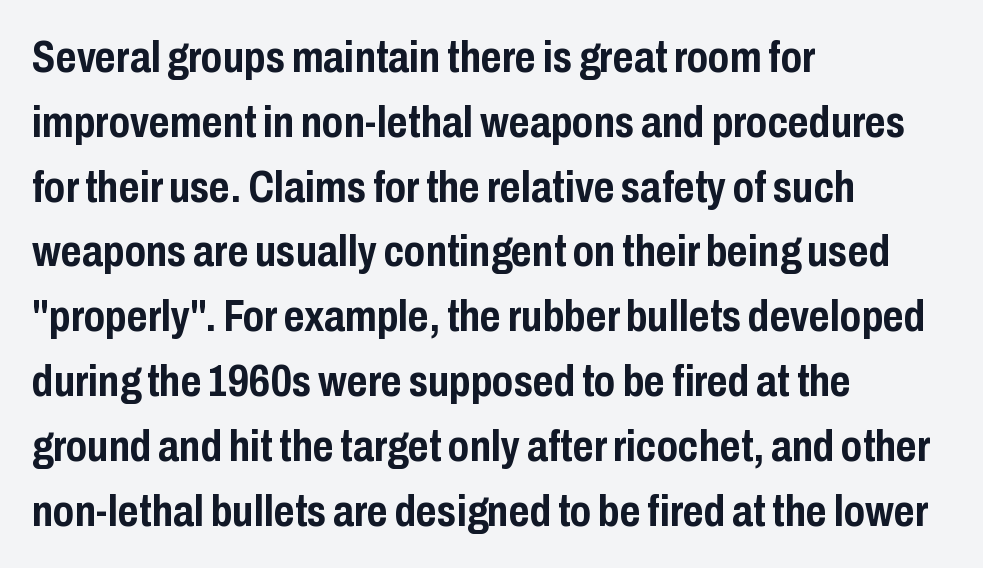
Teacher's note: observe the even left margin — that is flush-left alignment. The passage shown is emphatically bold. Examine the stroke ends and you'll find no serifs. Underline: absent. Regular leading.
